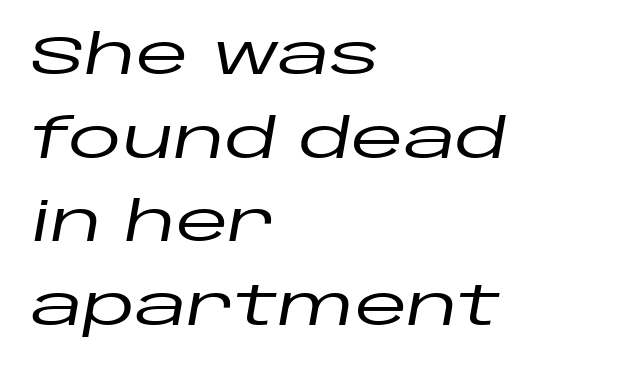
The image shows 54 px wide type, italic (leaning right); set left-aligned, normal line spacing (1.55x), normal letter spacing, not underlined; low stroke contrast and a large x-height.
